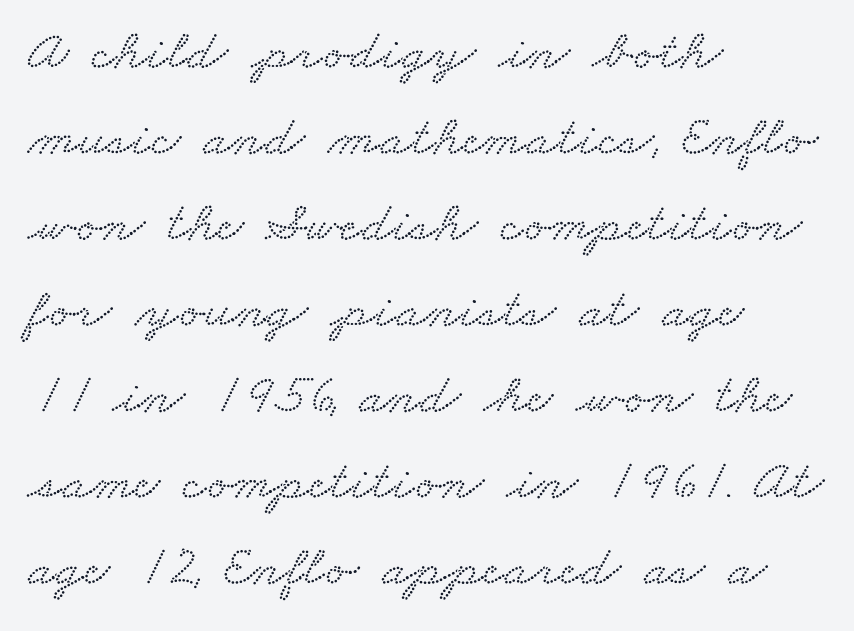
The image shows 57 px wide serif type; set left-aligned, normal line spacing (1.51x), normal letter spacing, not underlined; low stroke contrast and a small x-height.
